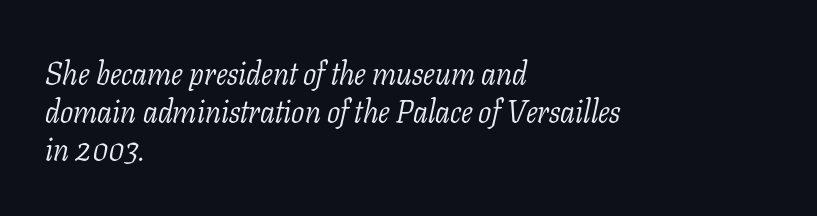
The passage shown is typed in a proportional face where columns would drift. Is the type heavy? It reads as light-to-regular instead. You could call the tracking neutral — neither tight nor loose. This rendering uses left alignment, leaving the right contour irregular.
